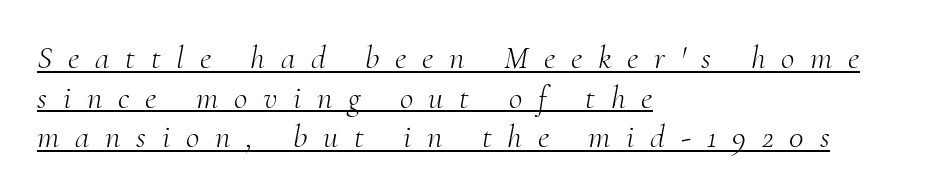
Q: Is the text bold? A: No.
Q: Is the text italic (slanted)? A: Yes, it leans right by about 10 degrees.
Q: Is the typeface a serif or a sans-serif typeface? A: Serif.
Q: Is the text underlined? A: Yes.
Q: How is the paragraph aligned? A: Left-aligned.
Q: Is the spacing between letters normal or unusually wide? A: Unusually wide.
Q: Width (condensed, normal, or wide)? A: Normal.
Q: Stroke contrast? A: Medium.
Q: x-height? A: Small.
Q: Monospaced? A: No.
